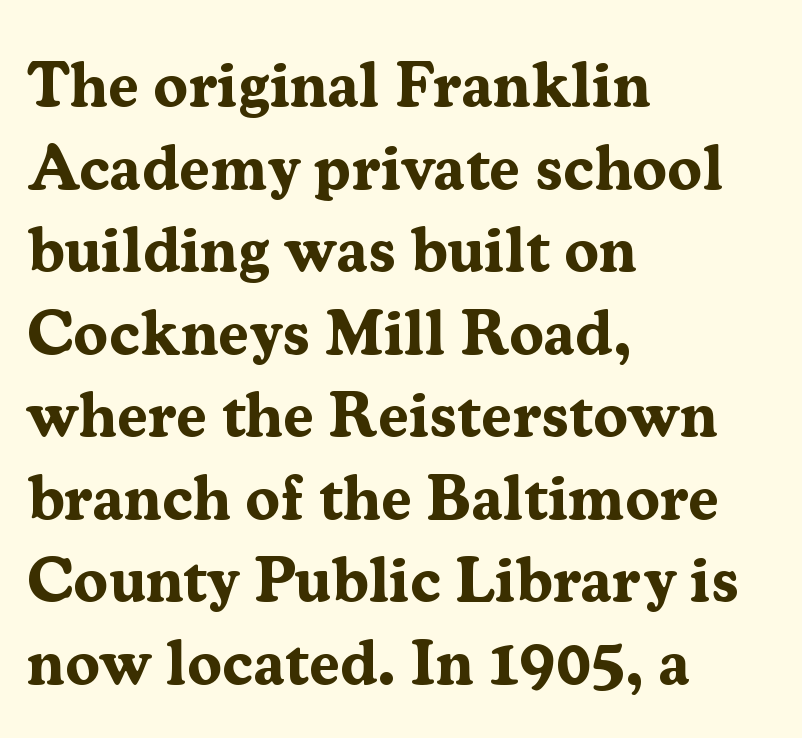
{"serif": "yes", "italic": "no", "bold": "yes", "weight": "bold", "width": "normal", "stroke_contrast": "medium", "x_height": "medium", "monospaced": "no", "underline": "no", "align": "left", "line_spacing": "normal", "line_spacing_ratio": 1.31, "letter_spacing": "normal", "letter_spacing_em": 0.0, "glyph_px": 63}
